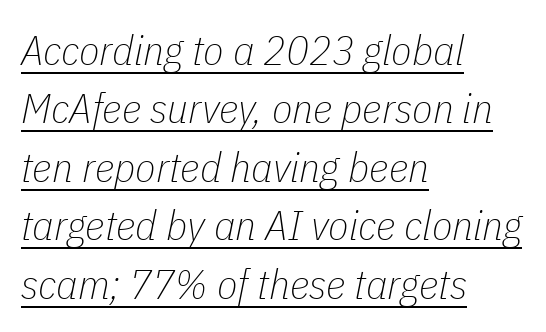
The image shows 42 px thin, condensed type, italic (leaning right); set left-aligned, normal line spacing (1.39x), normal letter spacing, underlined; low stroke contrast and a medium x-height.
